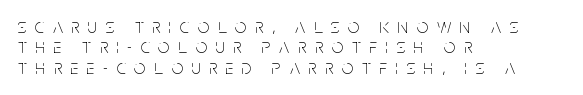
Q: Is the text bold? A: No.
Q: Is the text italic (slanted)? A: No, it is upright.
Q: Is the text underlined? A: No.
Q: How is the paragraph aligned? A: Left-aligned.
Q: Is the spacing between letters normal or unusually wide? A: Unusually wide.
Q: Is the spacing between lines tight, normal or loose? A: Tight.
